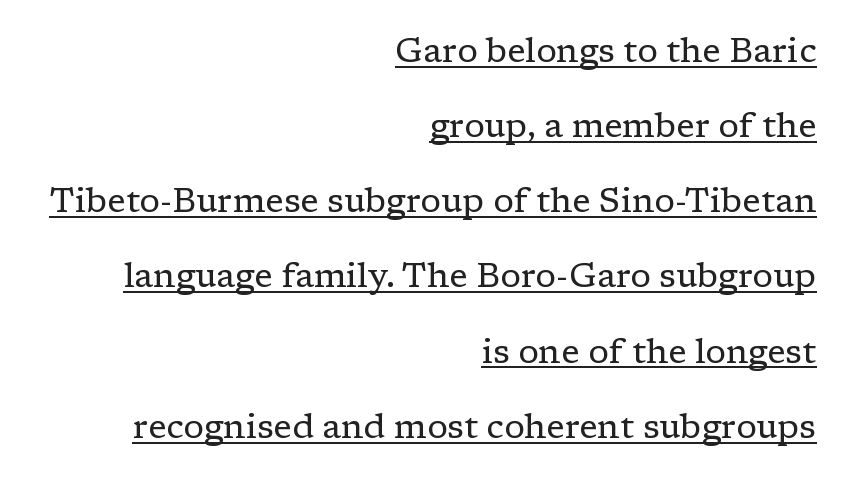
The image shows 34 px regular-weight serif type, upright; set right-aligned, loose line spacing (2.21x), normal letter spacing, underlined; low stroke contrast and a medium x-height.
